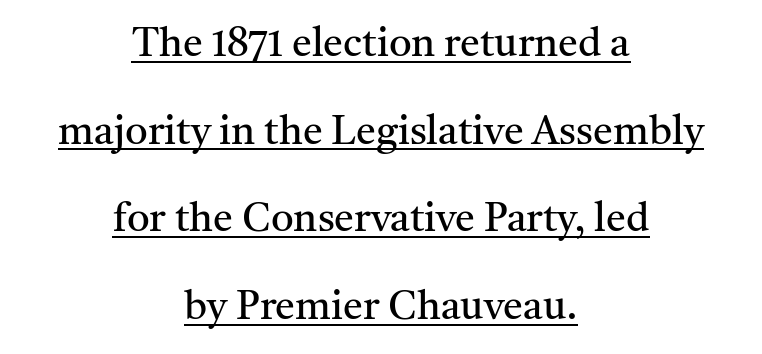
Q: Is the text bold? A: No.
Q: Is the text italic (slanted)? A: No, it is upright.
Q: Is the typeface a serif or a sans-serif typeface? A: Serif.
Q: Is the text underlined? A: Yes.
Q: How is the paragraph aligned? A: Centered.
Q: Is the spacing between letters normal or unusually wide? A: Normal.
Q: Is the spacing between lines tight, normal or loose? A: Loose.
Q: Width (condensed, normal, or wide)? A: Normal.
Q: Stroke contrast? A: Medium.
Q: x-height? A: Medium.
Q: Monospaced? A: No.
